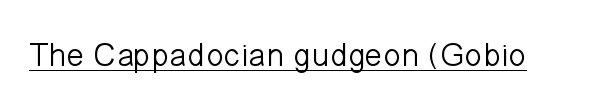
{"serif": "no", "italic": "no", "bold": "no", "weight": "light", "width": "normal", "stroke_contrast": "low", "x_height": "medium", "monospaced": "no", "underline": "yes", "letter_spacing": "normal", "letter_spacing_em": 0.0, "glyph_px": 33}
